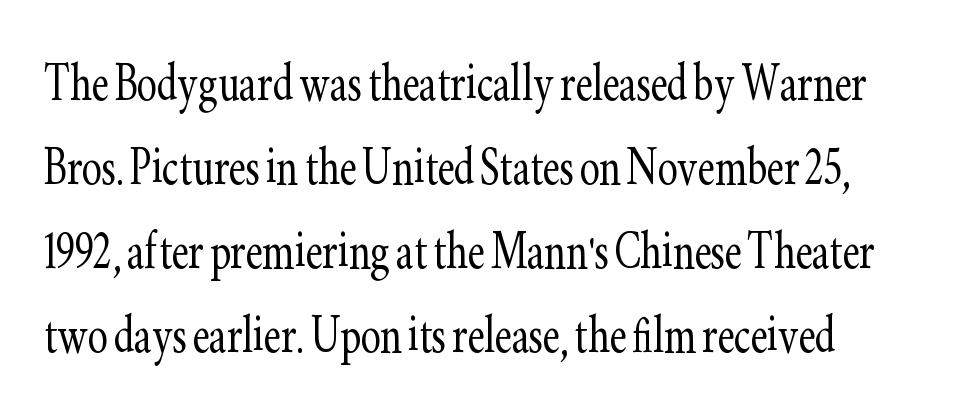
Letter spacing: default. Every character sits straight up, as roman type does. The string is rendered with underlining switched off. Regular leading. The rendering shows small feet on the letterforms — a serif design.
